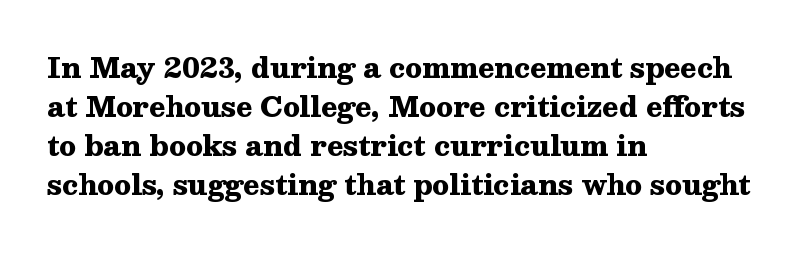
{"italic": "no", "bold": "yes", "underline": "no", "align": "left", "line_spacing": "normal", "line_spacing_ratio": 1.45, "letter_spacing": "normal", "letter_spacing_em": 0.0, "glyph_px": 27}
